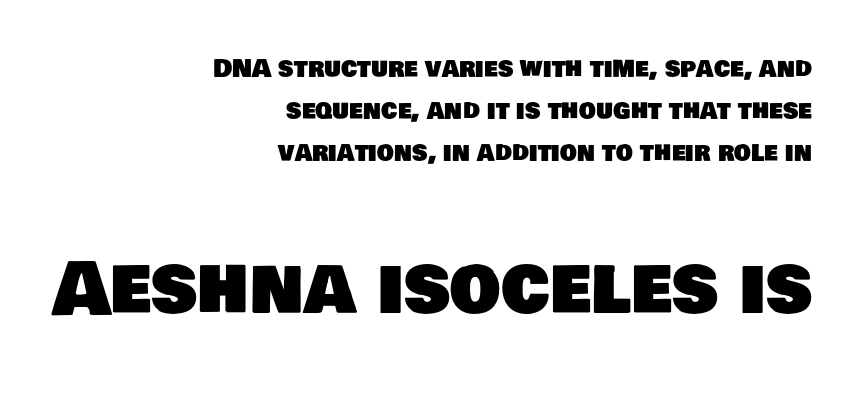
The image shows 72 px sans-serif type; set right-aligned, line spacing 1.75x, normal letter spacing, not underlined; the second (bottom) block is 3.0x larger; low stroke contrast and a large x-height.
